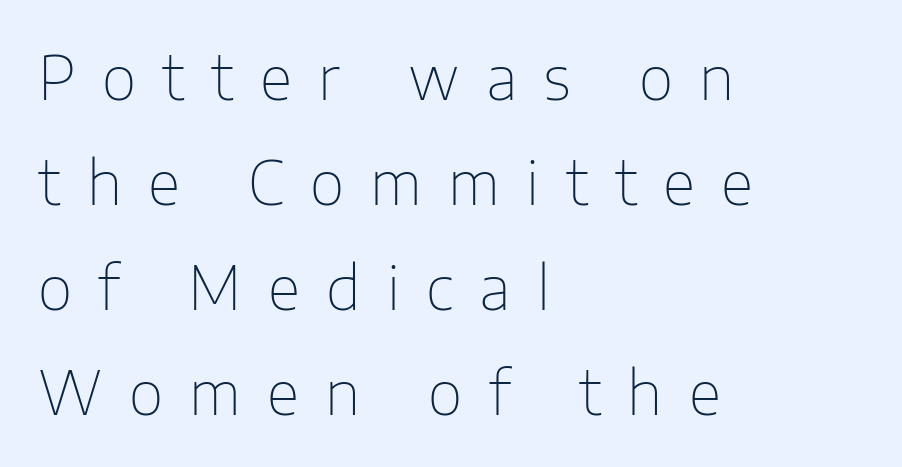
Q: Is the text bold? A: No.
Q: Is the text italic (slanted)? A: No, it is upright.
Q: Is the typeface a serif or a sans-serif typeface? A: Sans-serif.
Q: Is the text underlined? A: No.
Q: How is the paragraph aligned? A: Left-aligned.
Q: Is the spacing between letters normal or unusually wide? A: Unusually wide.
Q: Width (condensed, normal, or wide)? A: Normal.
Q: Stroke contrast? A: Low.
Q: x-height? A: Medium.
Q: Monospaced? A: No.
